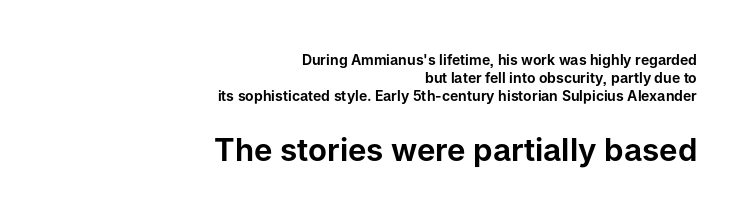
Does the type have serifs? No, each stem ends abruptly. Posture: upright roman. Is this a fixed-width face? No — the glyphs have proportional, varying widths. Is the block centered? No — it sits flush against the right margin. Here the second block reads like a headline and the first like body copy. The area under the type is left untouched.
